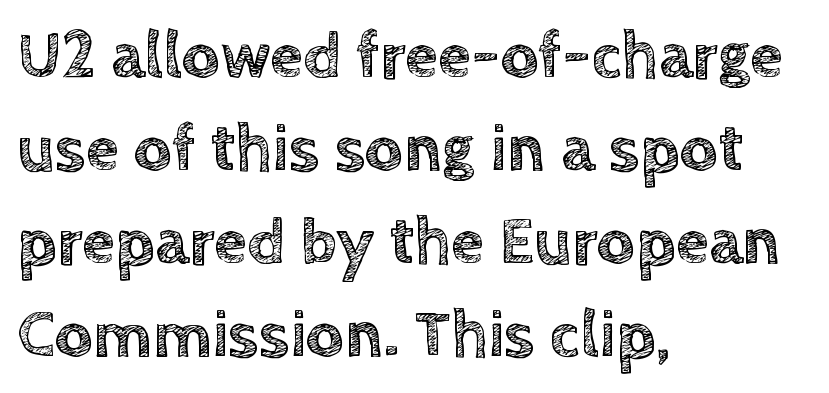
{"italic": "no", "width": "normal", "x_height": "large", "monospaced": "no", "underline": "no", "align": "left", "line_spacing": "normal", "line_spacing_ratio": 1.39, "letter_spacing": "normal", "letter_spacing_em": 0.0, "glyph_px": 67}
